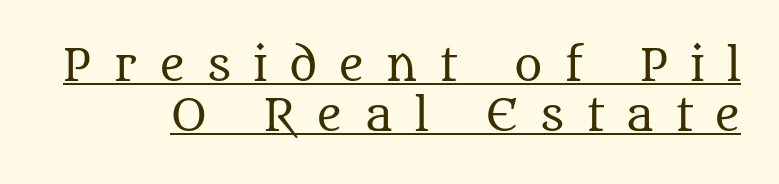
Q: Is the text bold? A: No.
Q: Is the text italic (slanted)? A: No, it is upright.
Q: Is the typeface a serif or a sans-serif typeface? A: Serif.
Q: Is the text underlined? A: Yes.
Q: Is the spacing between letters normal or unusually wide? A: Unusually wide.
Q: Width (condensed, normal, or wide)? A: Normal.
Q: Stroke contrast? A: Medium.
Q: x-height? A: Large.
Q: Monospaced? A: No.
